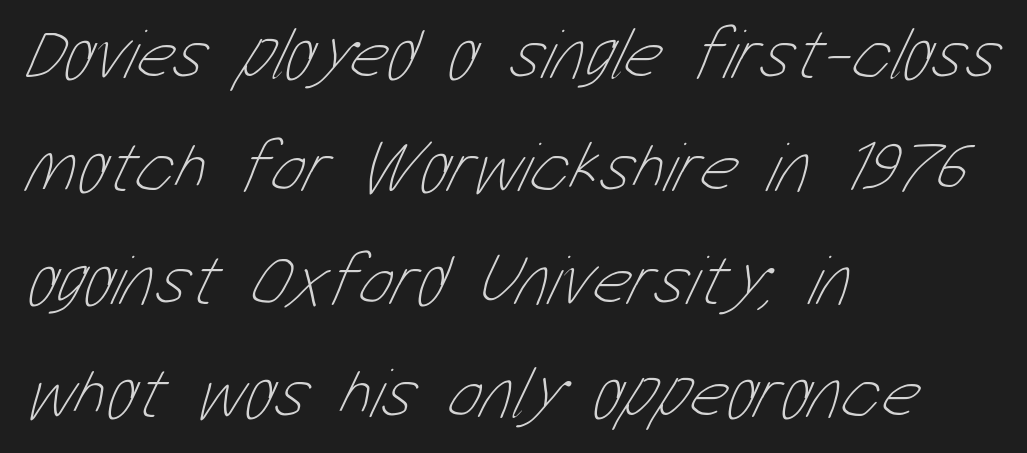
{"bold": "no", "weight": "thin", "width": "condensed", "stroke_contrast": "low", "x_height": "medium", "monospaced": "no", "underline": "no", "align": "left", "line_spacing": "normal", "line_spacing_ratio": 1.57, "letter_spacing": "normal", "letter_spacing_em": 0.0, "glyph_px": 72}
